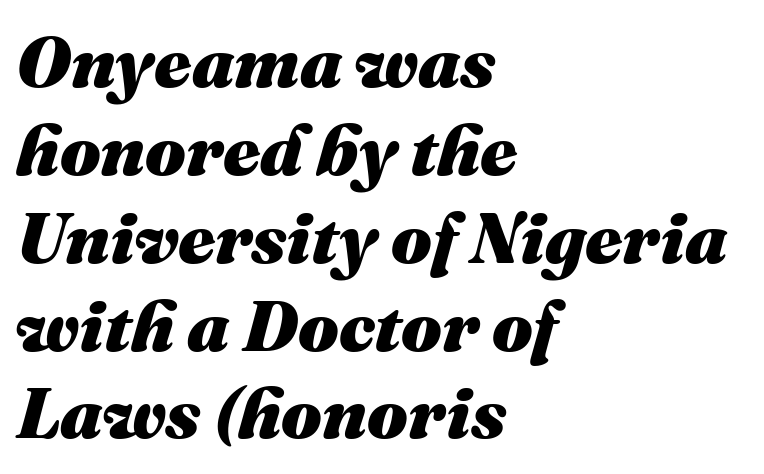
{"italic": "yes", "lean": "right", "slant_degrees": 16, "bold": "yes", "weight": "heavy", "width": "normal", "stroke_contrast": "medium", "x_height": "medium", "monospaced": "no", "underline": "no", "align": "left", "line_spacing_ratio": 1.22, "letter_spacing": "normal", "letter_spacing_em": 0.0, "glyph_px": 72}
